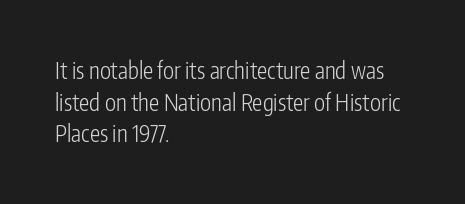
{"italic": "no", "bold": "no", "underline": "no", "align": "left", "line_spacing": "normal", "line_spacing_ratio": 1.38, "letter_spacing": "normal", "letter_spacing_em": 0.0, "glyph_px": 23}
